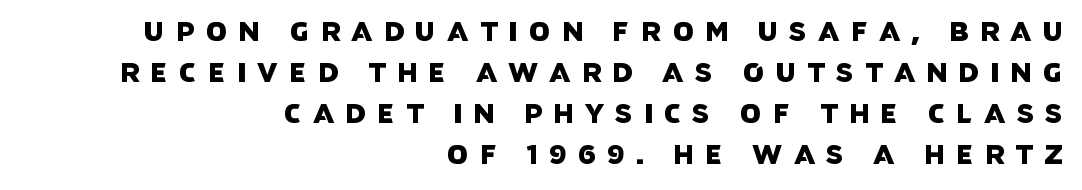
The image shows 27 px text type; set right-aligned, normal line spacing (1.52x), unusually wide letter spacing (+0.41 em), not underlined.
